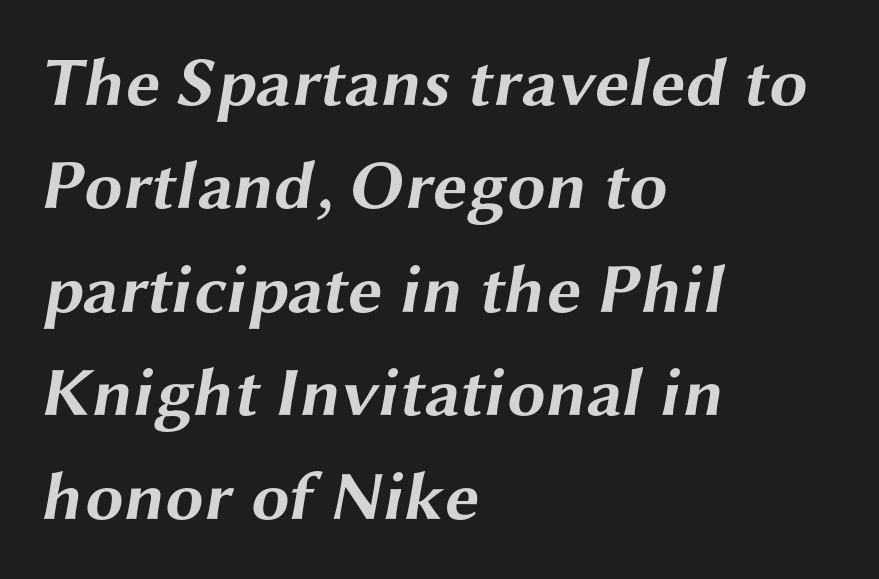
{"serif": "no", "bold": "yes", "weight": "bold", "width": "wide", "stroke_contrast": "medium", "x_height": "medium", "monospaced": "no", "underline": "no", "align": "left", "line_spacing": "normal", "line_spacing_ratio": 1.5, "letter_spacing": "normal", "letter_spacing_em": 0.0, "glyph_px": 69}
